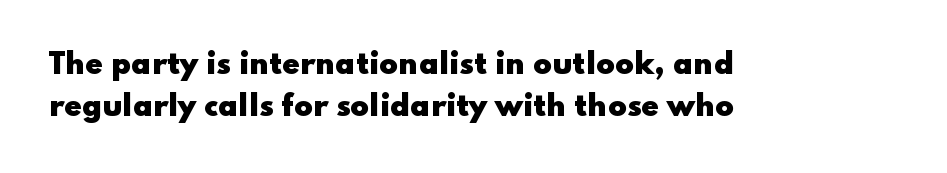
The image shows 28 px heavy, wide sans-serif type, upright; set left-aligned, normal line spacing (1.5x), normal letter spacing, not underlined; low stroke contrast and a small x-height.
